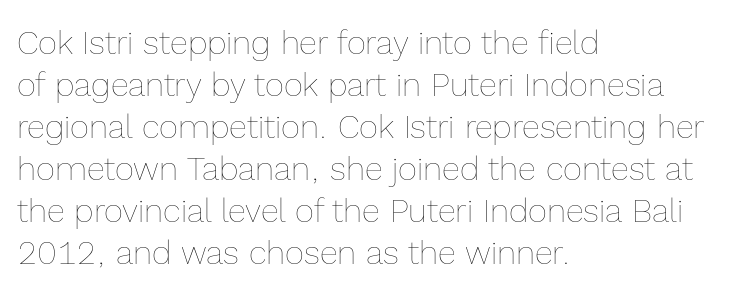
The image shows 33 px thin type, upright; set left-aligned, normal line spacing (1.27x), normal letter spacing, not underlined; a medium x-height.
